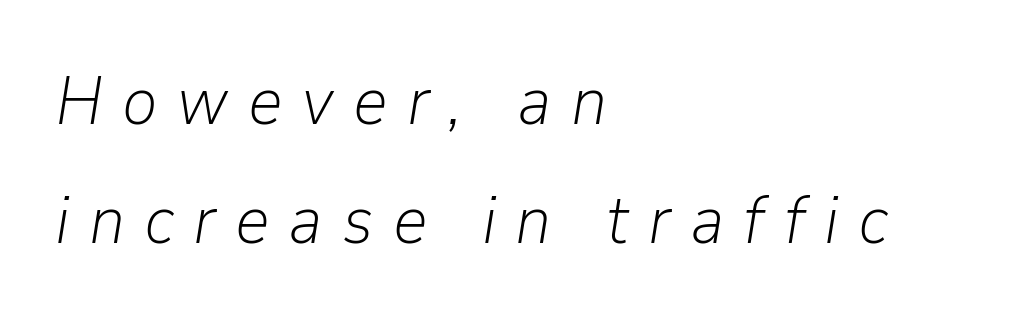
These glyphs show unthickened strokes, regular width or finer. The passage shown has open, widely tracked lettering throughout. Line starts are locked; line ends wander. Posture: slanted. This rendering features lettering with no underline. The rendering uses natural spacing where letterforms have individual widths.
